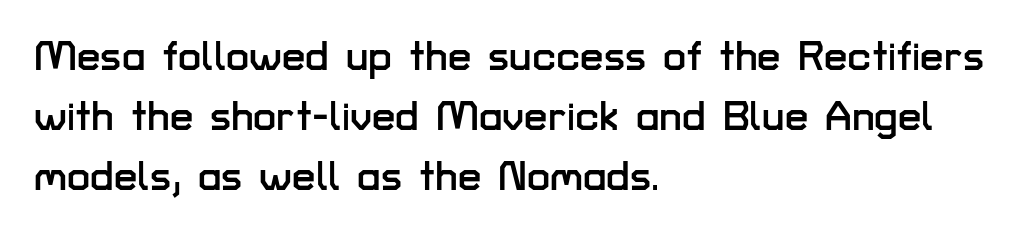
Q: Is the text italic (slanted)? A: No, it is upright.
Q: Is the typeface a serif or a sans-serif typeface? A: Sans-serif.
Q: Is the text underlined? A: No.
Q: How is the paragraph aligned? A: Left-aligned.
Q: Is the spacing between letters normal or unusually wide? A: Normal.
Q: Is the spacing between lines tight, normal or loose? A: Normal.
Q: Width (condensed, normal, or wide)? A: Normal.
Q: Stroke contrast? A: Low.
Q: x-height? A: Medium.
Q: Monospaced? A: No.
